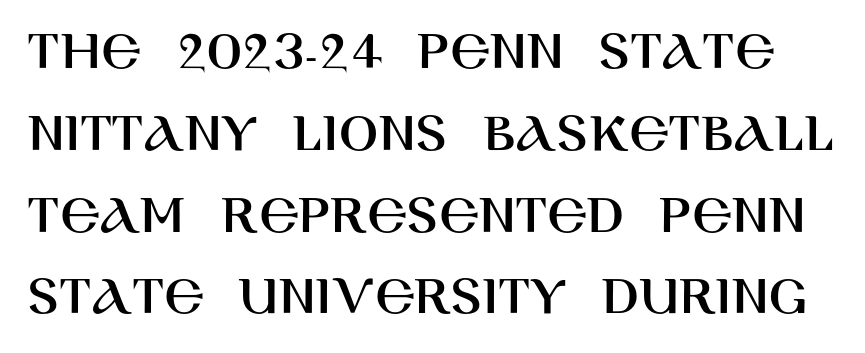
Q: Is the text italic (slanted)? A: No, it is upright.
Q: Is the typeface a serif or a sans-serif typeface? A: Sans-serif.
Q: Is the text underlined? A: No.
Q: Is the spacing between letters normal or unusually wide? A: Normal.
Q: Is the spacing between lines tight, normal or loose? A: Normal.
Q: Width (condensed, normal, or wide)? A: Normal.
Q: Stroke contrast? A: High.
Q: x-height? A: Large.
Q: Monospaced? A: No.
